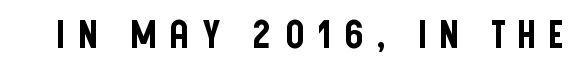
{"serif": "no", "italic": "no", "width": "condensed", "stroke_contrast": "low", "x_height": "large", "monospaced": "no", "underline": "no", "letter_spacing": "wide", "letter_spacing_em": 0.31, "glyph_px": 38}
